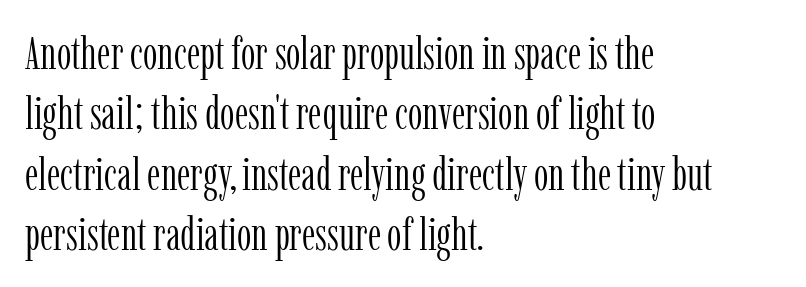
Is this a fixed-width face? No — the glyphs have proportional, varying widths. The typesetter chose a ragged-right arrangement here. The designer went with a serif here, giving each stem small feet. Posture: upright roman.
